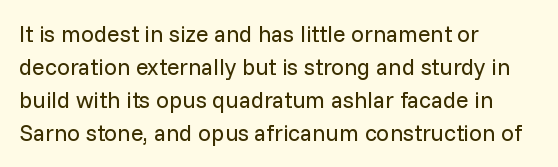
{"italic": "no", "bold": "no", "underline": "no", "align": "left", "line_spacing": "normal", "line_spacing_ratio": 1.44, "letter_spacing": "normal", "letter_spacing_em": 0.0, "glyph_px": 23}
